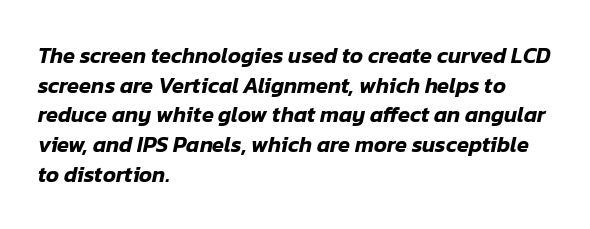
The image shows 22 px text type, italic (leaning right); set left-aligned, normal line spacing (1.35x), normal letter spacing, not underlined.
